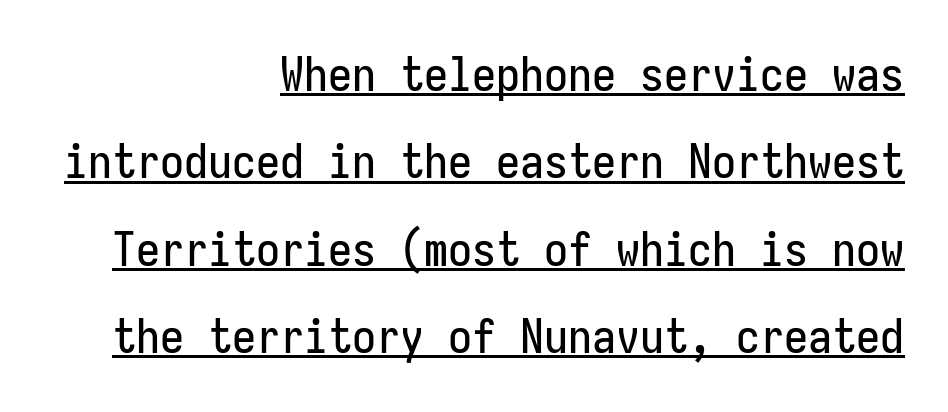
The lines are quadded right. Nothing unusual about the tracking: characters are spaced as the font intends. Does a line run under the words? Yes, clearly. Quick note: not italic, upright. No feet cap the strokes, marking this as sans-serif type. Monospaced: the letters line up in strict vertical columns.
